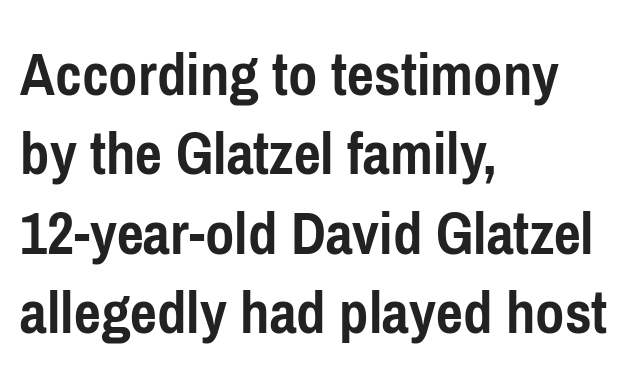
These words are printed bold, with thick strokes throughout. In CSS terms this would be text-align: left. The face used here is proportionally spaced, like ordinary book or web type. To sum up the face: it is a sans, with no serifs.
